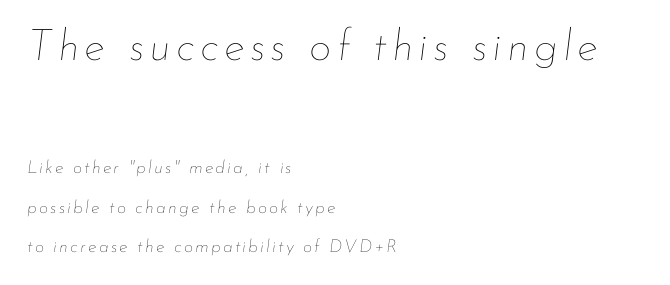
Q: Is the text bold? A: No.
Q: Is the text italic (slanted)? A: Yes, it leans right by about 7 degrees.
Q: Is the text underlined? A: No.
Q: How is the paragraph aligned? A: Left-aligned.
Q: Is the spacing between lines tight, normal or loose? A: Loose.
Q: Which block of text is set in a larger size, the first (top) or the second (bottom)? A: The first (top) one.
Q: Width (condensed, normal, or wide)? A: Normal.
Q: Stroke contrast? A: Low.
Q: x-height? A: Small.
Q: Monospaced? A: No.
